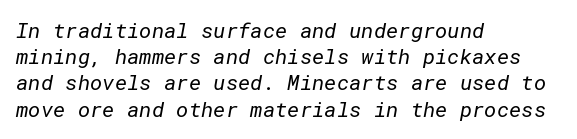
Weight: regular or lighter. One-word summary of the alignment: left. In terms of leading, this rendering sits right in the middle. The horizontal fit of the characters is conventional and even.
